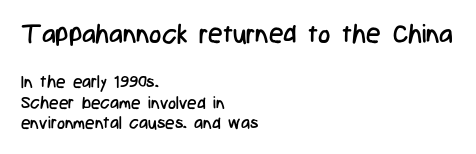
{"italic": "no", "bold": "no", "underline": "no", "align": "left", "line_spacing_ratio": 1.21, "letter_spacing": "normal", "letter_spacing_em": 0.0, "larger_block": "first", "size_ratio": 1.53, "glyph_px": 26}
